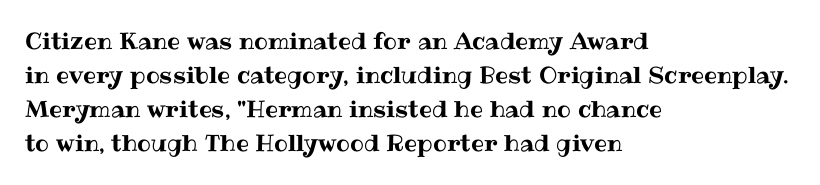
Q: Is the text italic (slanted)? A: No, it is upright.
Q: Is the text underlined? A: No.
Q: How is the paragraph aligned? A: Left-aligned.
Q: Is the spacing between letters normal or unusually wide? A: Normal.
Q: Is the spacing between lines tight, normal or loose? A: Normal.
